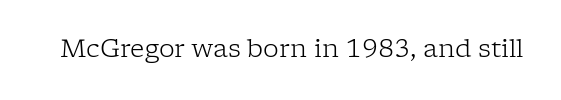
The rendering keeps characters at their native spacing. The font sits on the lighter half of the weight spectrum, regular included. Quick note: underline off. Is there any slant? The stems are plumb.
